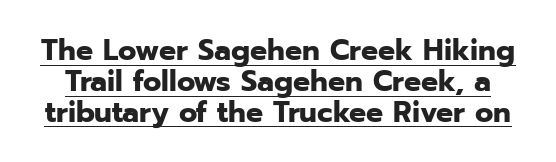
{"serif": "no", "italic": "no", "bold": "yes", "weight": "bold", "width": "normal", "stroke_contrast": "low", "x_height": "medium", "monospaced": "no", "underline": "yes", "line_spacing": "tight", "line_spacing_ratio": 1.03, "letter_spacing": "normal", "letter_spacing_em": 0.0, "glyph_px": 30}
